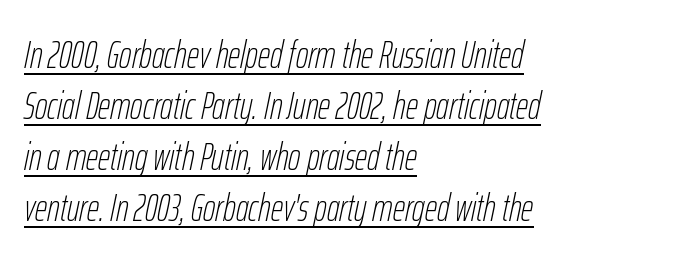
The image shows 38 px thin, condensed type, italic (leaning right); set left-aligned, normal line spacing (1.34x), normal letter spacing, underlined; low stroke contrast and a medium x-height.
